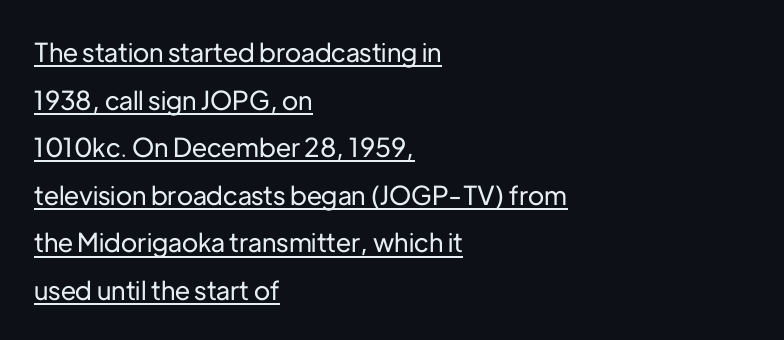
Q: Is the text italic (slanted)? A: No, it is upright.
Q: Is the text underlined? A: Yes.
Q: How is the paragraph aligned? A: Left-aligned.
Q: Is the spacing between letters normal or unusually wide? A: Normal.
